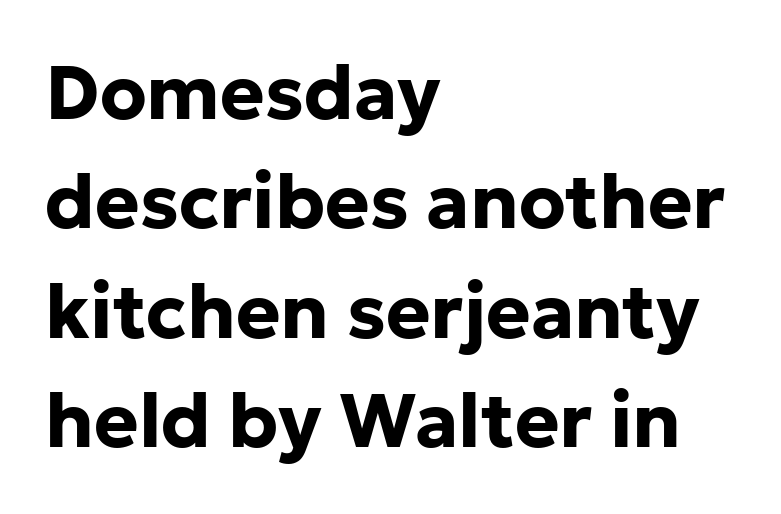
{"serif": "no", "italic": "no", "bold": "yes", "weight": "bold", "width": "normal", "stroke_contrast": "low", "x_height": "medium", "monospaced": "no", "underline": "no", "align": "left", "line_spacing": "normal", "line_spacing_ratio": 1.46, "letter_spacing": "normal", "letter_spacing_em": 0.0, "glyph_px": 75}
